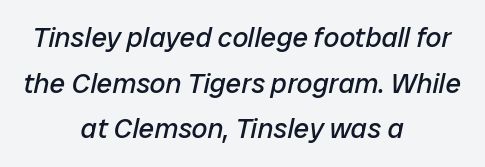
The image shows 28 px regular-weight type, italic (leaning right); set centered, normal line spacing (1.63x), normal letter spacing, not underlined; low stroke contrast and a medium x-height.
